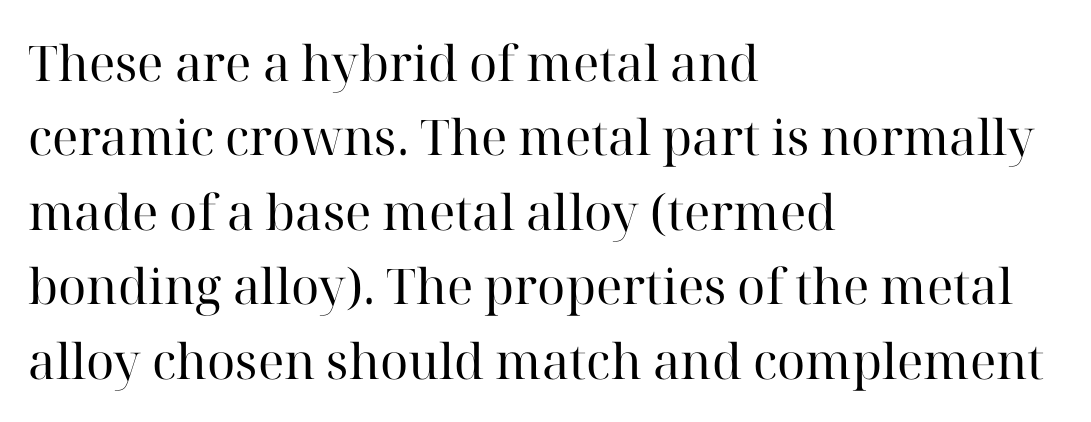
Underline: absent. Rows of type keep a routine distance in the vertical direction. This rendering employs a face with finishing strokes, i.e., a serif. No letter is thick-stroked: the sample isn't bold. Characters remain perfectly vertical along every line.
